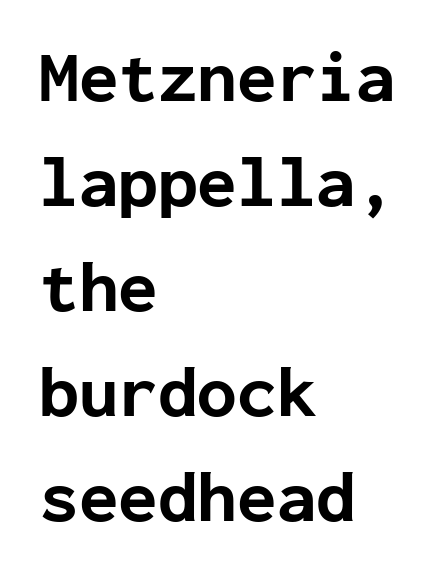
Fixed-width glyphs throughout — classic coding-font behaviour. Only glyphs here, with clear space below each row. What stands out about the letter spacing? Nothing — it is the standard amount. Line beginnings align vertically; line endings do not. Look at the bottom of the vertical strokes: they stop flat, with no serifs. This sample uses an upright cut, with every glyph sitting square on the baseline.
